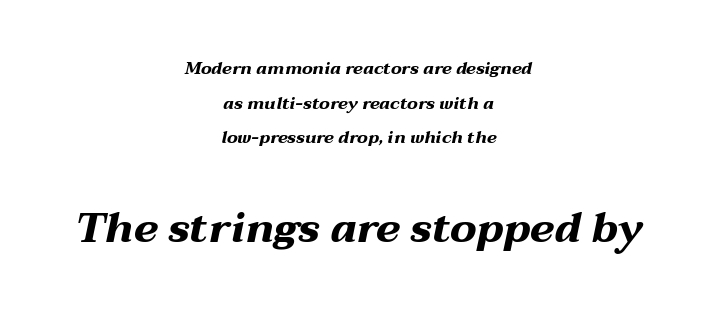
The image shows 42 px bold, wide type, italic (leaning right); set centered, loose line spacing (2.04x), normal letter spacing, not underlined; the second (bottom) block is 2.47x larger; medium stroke contrast and a medium x-height.
